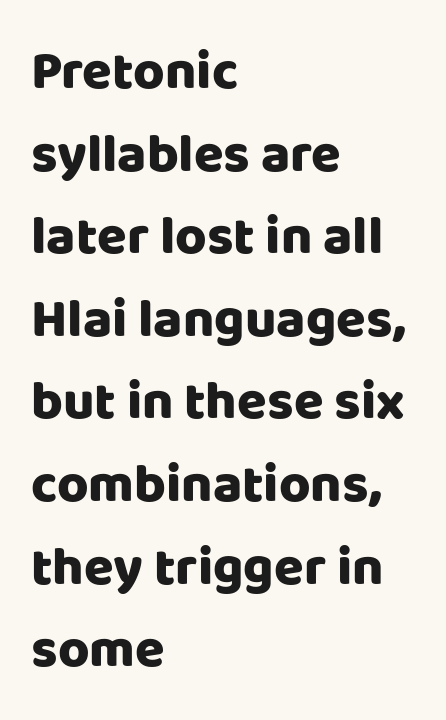
{"serif": "no", "italic": "no", "bold": "yes", "weight": "heavy", "width": "normal", "stroke_contrast": "low", "x_height": "large", "monospaced": "no", "underline": "no", "align": "left", "line_spacing": "normal", "line_spacing_ratio": 1.53, "letter_spacing": "normal", "letter_spacing_em": 0.0, "glyph_px": 54}
